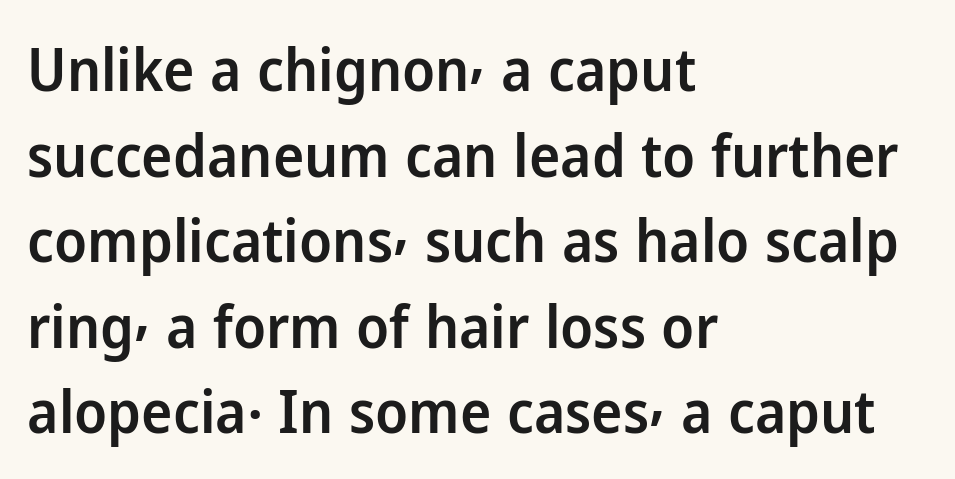
{"serif": "no", "italic": "no", "bold": "semi", "weight": "semibold", "width": "normal", "stroke_contrast": "low", "x_height": "medium", "monospaced": "no", "underline": "no", "align": "left", "line_spacing": "normal", "line_spacing_ratio": 1.45, "letter_spacing": "normal", "letter_spacing_em": 0.0, "glyph_px": 59}
